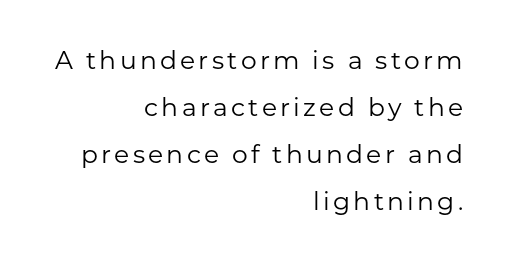
{"italic": "no", "bold": "no", "underline": "no", "align": "right", "line_spacing_ratio": 1.88, "glyph_px": 25}
